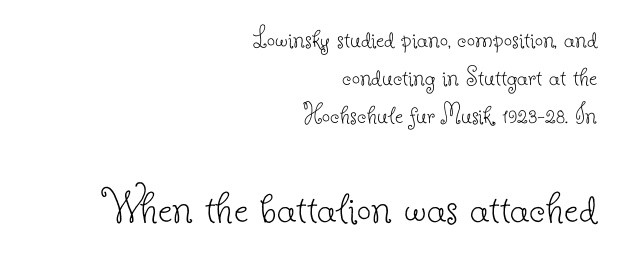
The image shows 51 px thin serif type, upright; set right-aligned, normal line spacing (1.31x), normal letter spacing, not underlined; the second (bottom) block is 1.76x larger; low stroke contrast and a small x-height.
